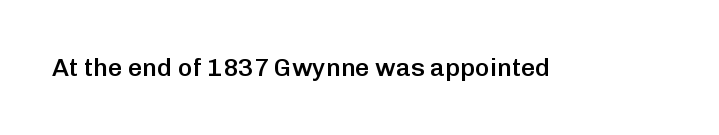
The image shows 25 px text type, upright; set normal letter spacing, not underlined.
